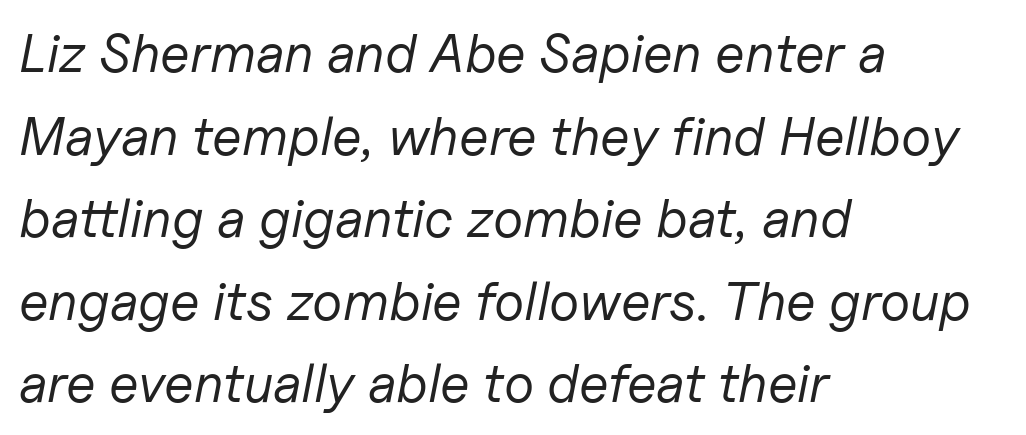
{"italic": "yes", "lean": "right", "slant_degrees": 11, "bold": "no", "weight": "regular", "width": "normal", "stroke_contrast": "low", "x_height": "medium", "monospaced": "no", "underline": "no", "align": "left", "line_spacing": "normal", "line_spacing_ratio": 1.53, "letter_spacing": "normal", "letter_spacing_em": 0.0, "glyph_px": 54}
